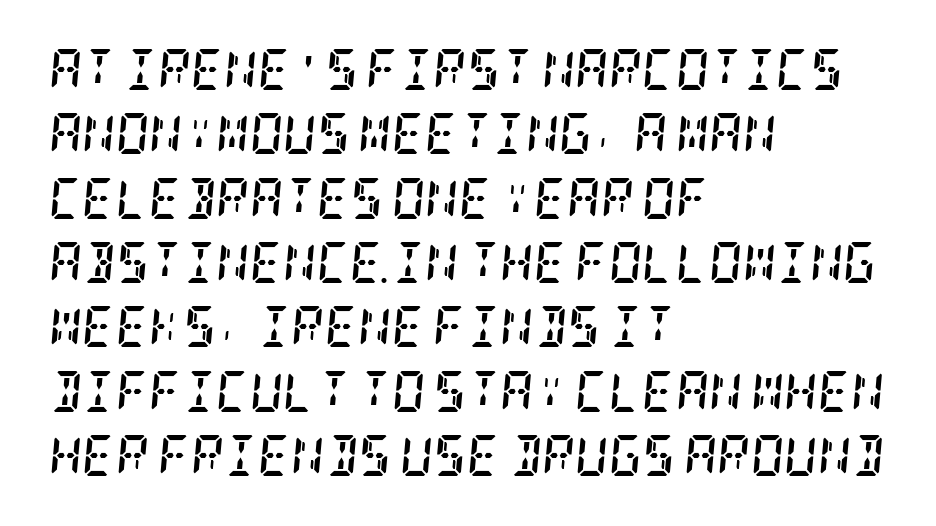
Caption: bold face, heavy strokes. The baseline area is clear. Look at the bottom of the vertical strokes: they flare into serifs here. A typesetter would mark this as italic. The compositor pushed each line to the left boundary. Interline gaps are of average width in this sample.
